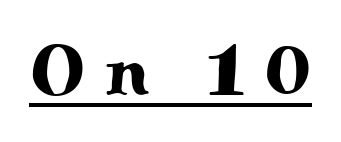
Characters remain perfectly vertical along every line. The letters are spread apart with noticeably loose tracking. These lines are rendered in a variable-pitch font. Type style note: has serifs. You can see a thin bar hugging the bottom of the glyphs.
